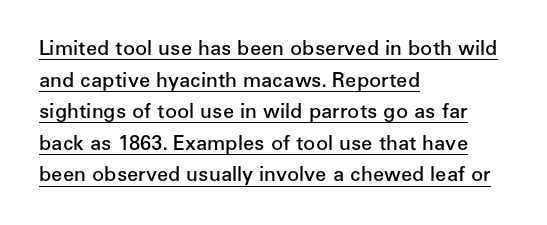
The image shows 20 px text type, upright; set left-aligned, normal line spacing (1.58x), normal letter spacing, underlined.
